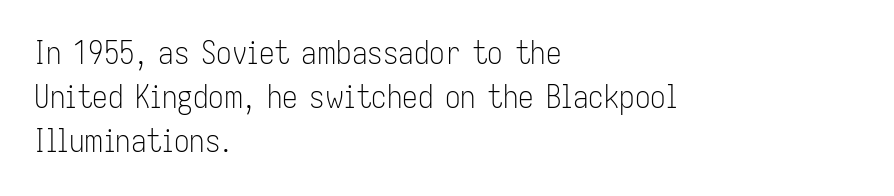
{"serif": "no", "italic": "no", "bold": "no", "weight": "light", "width": "condensed", "stroke_contrast": "low", "x_height": "medium", "monospaced": "no", "underline": "no", "align": "left", "line_spacing": "normal", "line_spacing_ratio": 1.42, "letter_spacing": "normal", "letter_spacing_em": 0.0, "glyph_px": 31}
